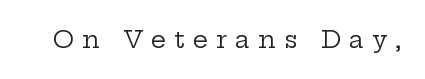
The image shows 24 px text type, upright; set unusually wide letter spacing (+0.34 em), not underlined.
